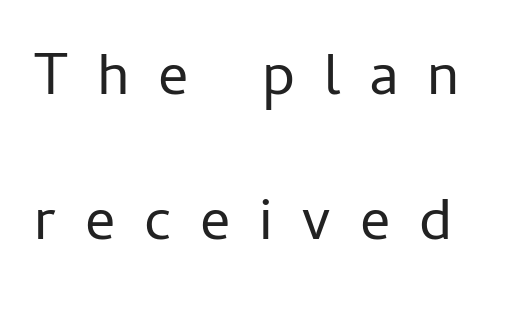
{"serif": "no", "italic": "no", "bold": "no", "weight": "regular", "width": "normal", "stroke_contrast": "low", "x_height": "medium", "monospaced": "no", "underline": "no", "line_spacing": "loose", "line_spacing_ratio": 2.41, "letter_spacing": "wide", "letter_spacing_em": 0.48, "glyph_px": 60}
